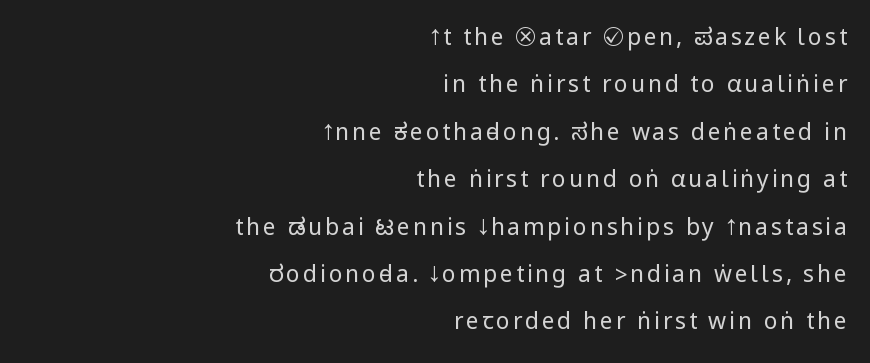
The image shows 23 px text type, upright; set right-aligned, loose line spacing (2.06x), not underlined.
